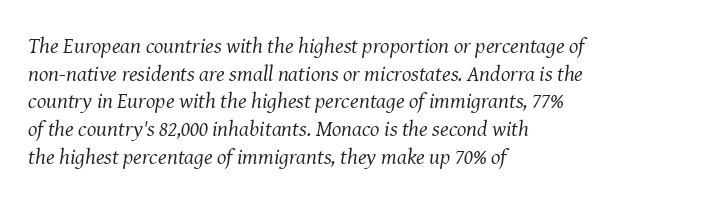
The image shows 22 px text type, italic (leaning right); set left-aligned, normal line spacing (1.26x), normal letter spacing, not underlined.
